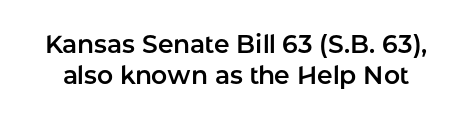
Q: Is the text italic (slanted)? A: No, it is upright.
Q: Is the text underlined? A: No.
Q: Is the spacing between letters normal or unusually wide? A: Normal.
Q: Is the spacing between lines tight, normal or loose? A: Normal.
